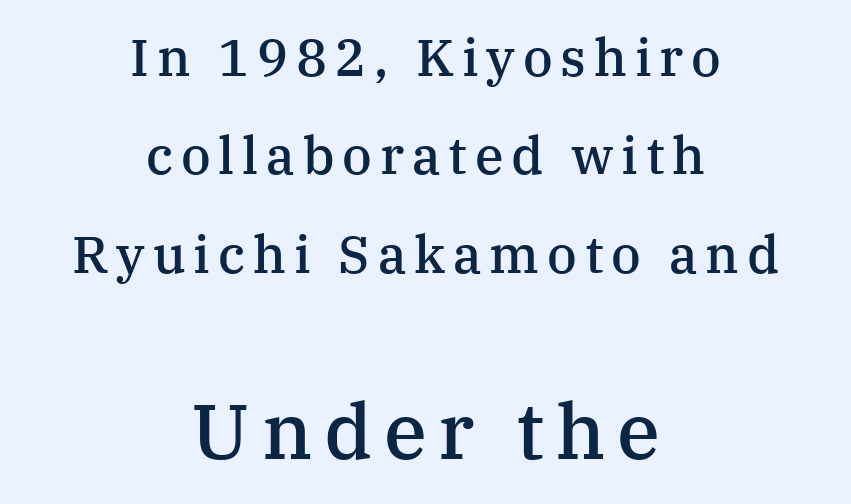
The image shows 78 px semibold serif type, upright; set centered, line spacing 1.89x, not underlined; the second (bottom) block is 1.5x larger; medium stroke contrast and a medium x-height.
